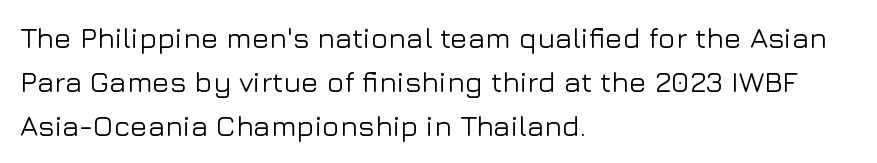
The image shows 29 px sans-serif type, upright; set left-aligned, normal line spacing (1.51x), normal letter spacing, not underlined; low stroke contrast and a medium x-height.
